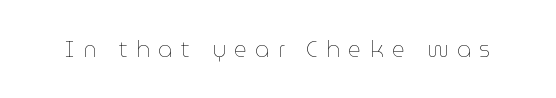
How are the letters spaced? Widely, with obvious added tracking. The letters stand straight up with perfectly vertical stems. The cut favours lightness, reaching ordinary text weight at its darkest. Decoration check: the copy has no underline.
